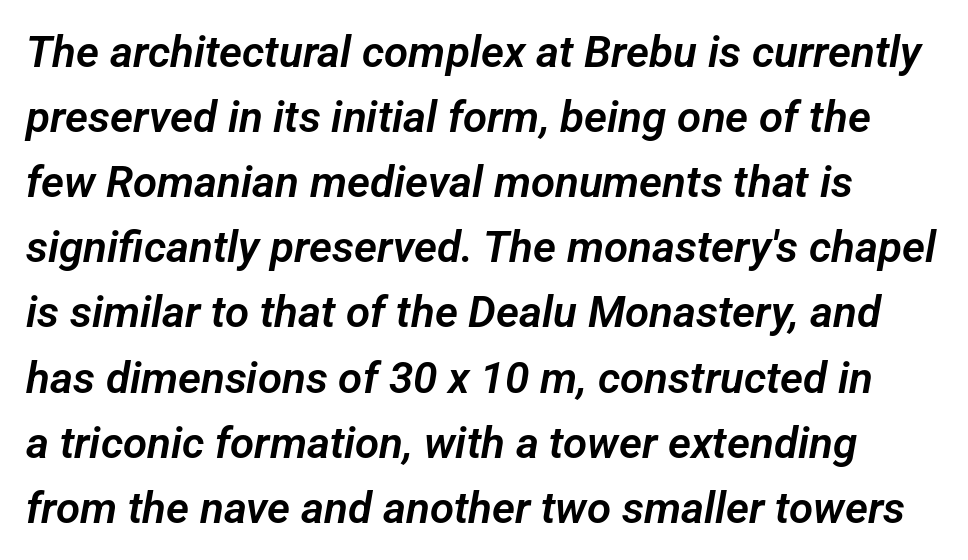
The designer went with a sans here, leaving each stem footless. The string is rendered with underlining switched off. The letterforms sit shoulder to shoulder at normal distance. You could not count columns in this text — the font is proportionally spaced.
